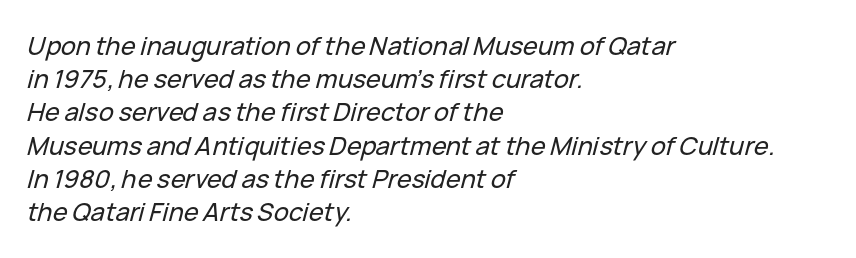
The image shows 25 px text type, italic (leaning right); set left-aligned, normal line spacing (1.33x), normal letter spacing, not underlined.
